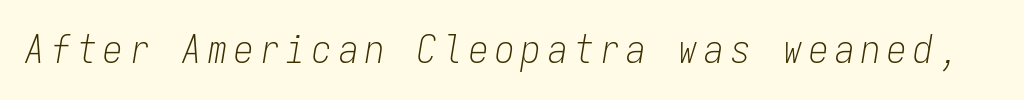
The font sits on the lighter half of the weight spectrum, regular included. Do the characters align in a grid? Yes, the font is monospaced. Beneath every word, the page is bare. Designer's note — italics engaged.
